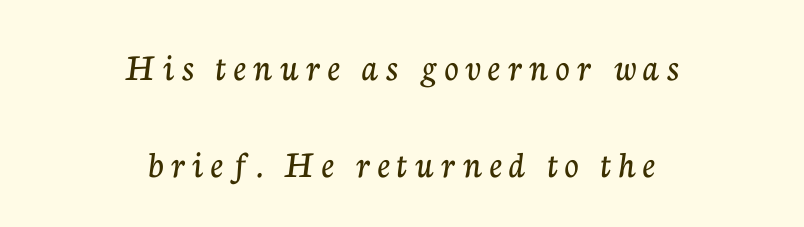
Q: Is the text italic (slanted)? A: Yes.
Q: Is the typeface a serif or a sans-serif typeface? A: Serif.
Q: Is the text underlined? A: No.
Q: How is the paragraph aligned? A: Centered.
Q: Is the spacing between lines tight, normal or loose? A: Loose.
Q: Width (condensed, normal, or wide)? A: Normal.
Q: Stroke contrast? A: Low.
Q: x-height? A: Medium.
Q: Monospaced? A: No.
